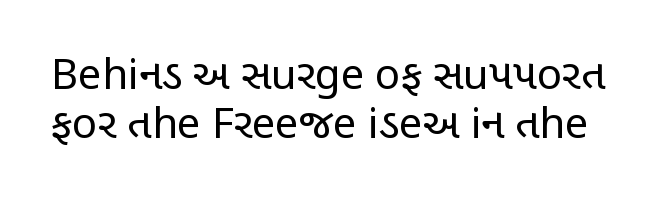
{"serif": "no", "italic": "no", "bold": "no", "weight": "regular", "width": "condensed", "stroke_contrast": "low", "x_height": "large", "monospaced": "no", "underline": "no", "line_spacing_ratio": 1.17, "letter_spacing": "normal", "letter_spacing_em": 0.0, "glyph_px": 42}
